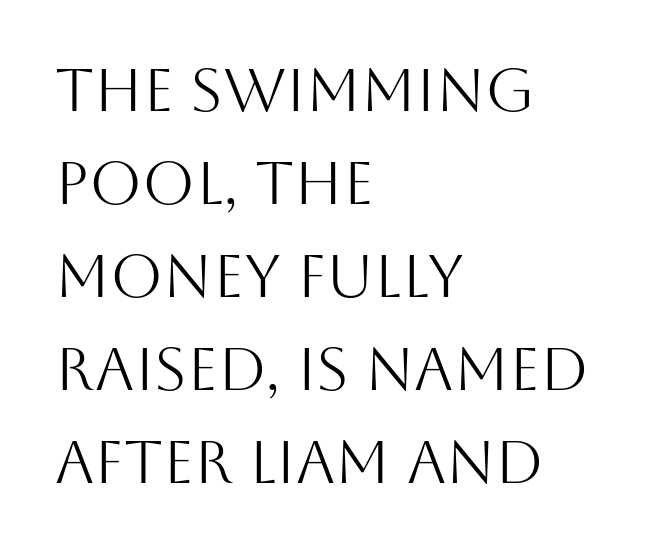
Q: Is the text bold? A: No.
Q: Is the text italic (slanted)? A: No, it is upright.
Q: Is the typeface a serif or a sans-serif typeface? A: Sans-serif.
Q: Is the text underlined? A: No.
Q: How is the paragraph aligned? A: Left-aligned.
Q: Is the spacing between letters normal or unusually wide? A: Normal.
Q: Is the spacing between lines tight, normal or loose? A: Normal.
Q: Width (condensed, normal, or wide)? A: Normal.
Q: Stroke contrast? A: Medium.
Q: x-height? A: Large.
Q: Monospaced? A: No.
